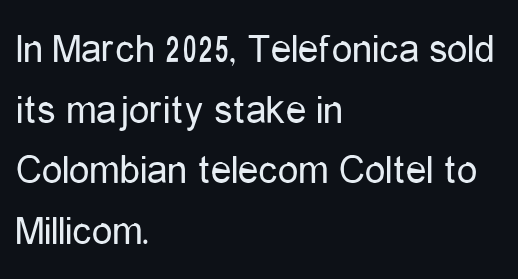
The image shows 41 px regular-weight, condensed sans-serif type, upright; set left-aligned, normal line spacing (1.48x), normal letter spacing, not underlined; low stroke contrast and a medium x-height.
